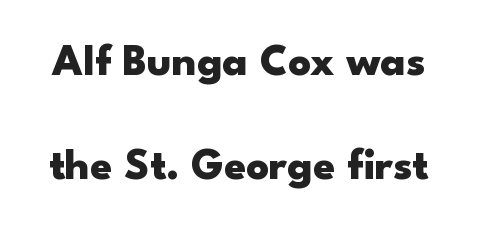
The image shows 44 px heavy, wide sans-serif type, upright; set loose line spacing (2.37x), normal letter spacing, not underlined; low stroke contrast and a small x-height.
